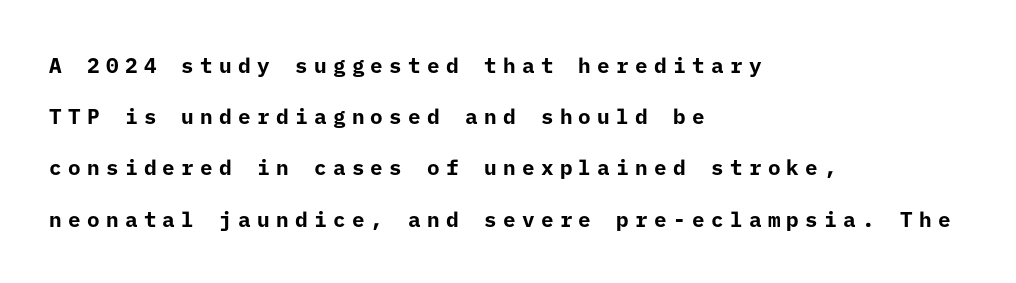
Descenders are the only things crossing below the line. The line texture is sparse and dotted thanks to wide tracking. Whoever set this chose breathing room over compactness in the vertical rhythm. Does the weight exceed regular? Yes, all the way to bold. Characters remain perfectly vertical along every line.
